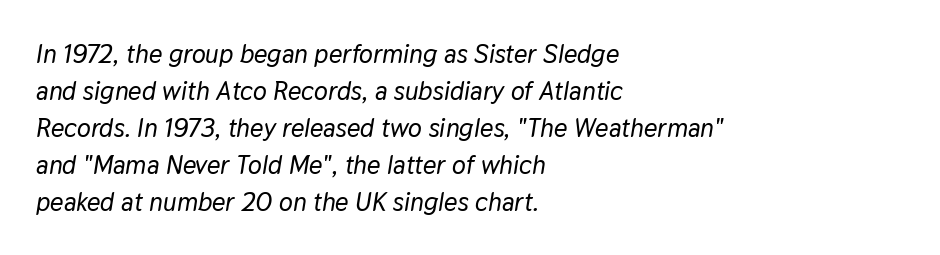
{"italic": "yes", "lean": "right", "slant_degrees": 9, "underline": "no", "align": "left", "line_spacing": "normal", "line_spacing_ratio": 1.42, "letter_spacing": "normal", "letter_spacing_em": 0.0, "glyph_px": 26}
